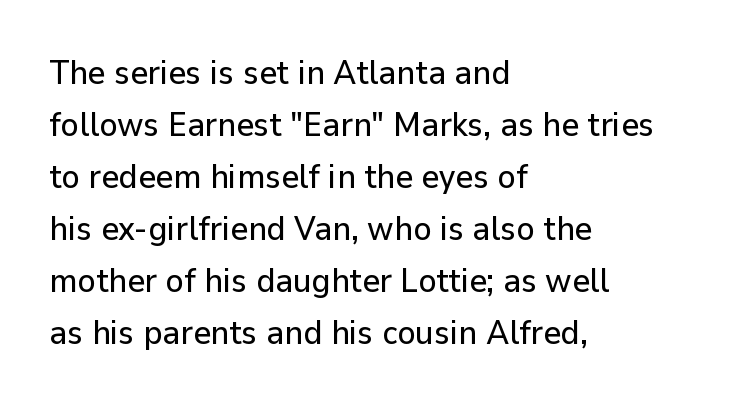
The image shows 34 px sans-serif type, upright; set left-aligned, normal line spacing (1.53x), normal letter spacing, not underlined; low stroke contrast and a medium x-height.
